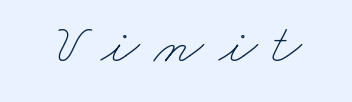
Stems here are at most as thick as an everyday book face. Character widths vary here, with narrow letters taking less room than wide ones. Short note: letters widely spaced. Underlining? Definitely not there.
